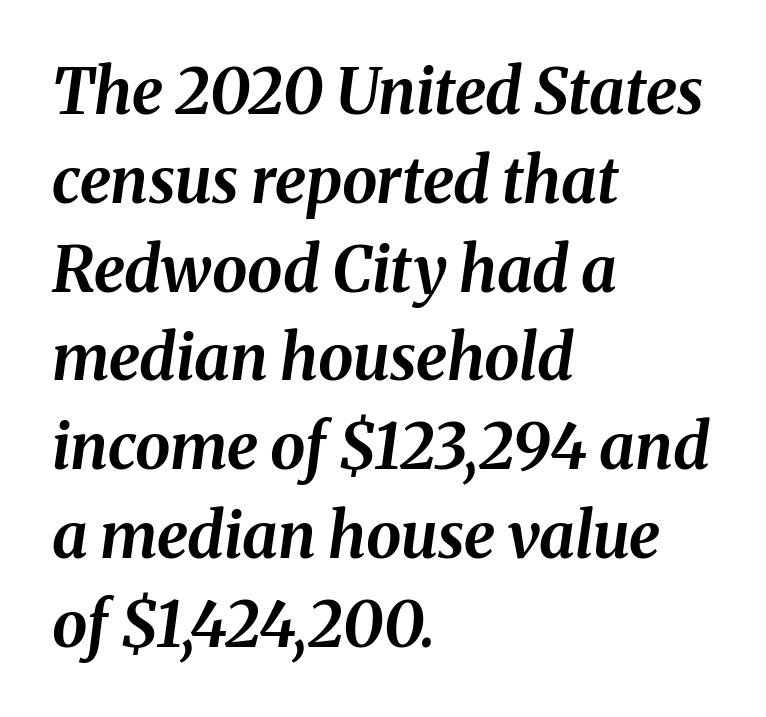
{"italic": "yes", "lean": "right", "slant_degrees": 8, "bold": "yes", "weight": "bold", "width": "normal", "stroke_contrast": "medium", "x_height": "medium", "monospaced": "no", "underline": "no", "align": "left", "line_spacing": "normal", "line_spacing_ratio": 1.41, "letter_spacing": "normal", "letter_spacing_em": 0.0, "glyph_px": 63}
